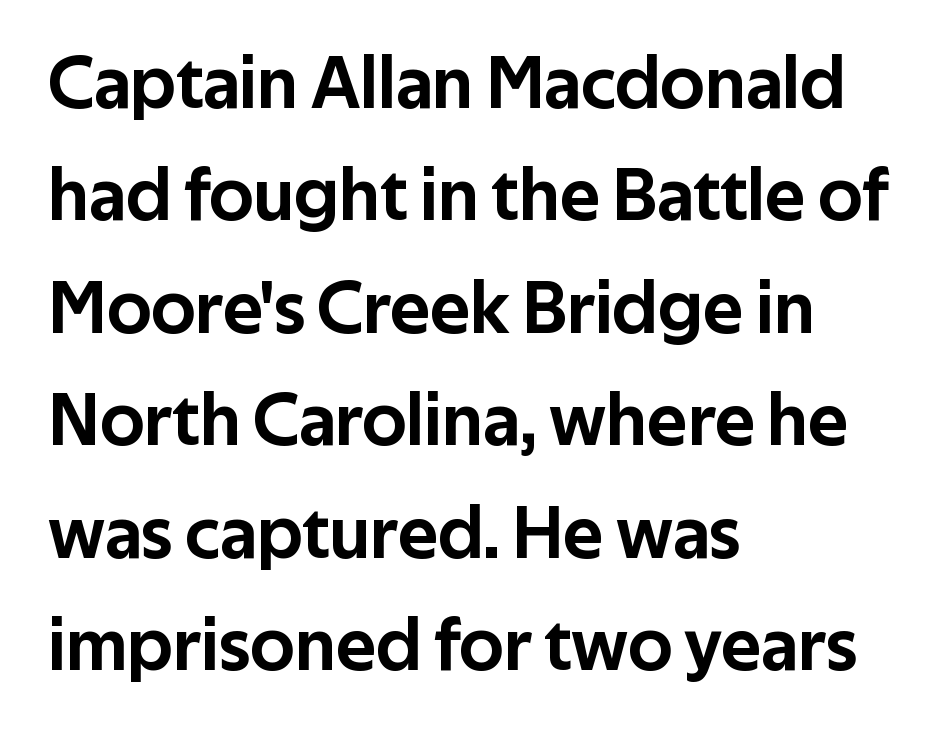
Spacing between characters is what you'd get straight out of the box. Descenders are the only things crossing below the line. The paragraph shown leans on its left margin. Characters remain perfectly vertical along every line. Line spacing here is normal.
